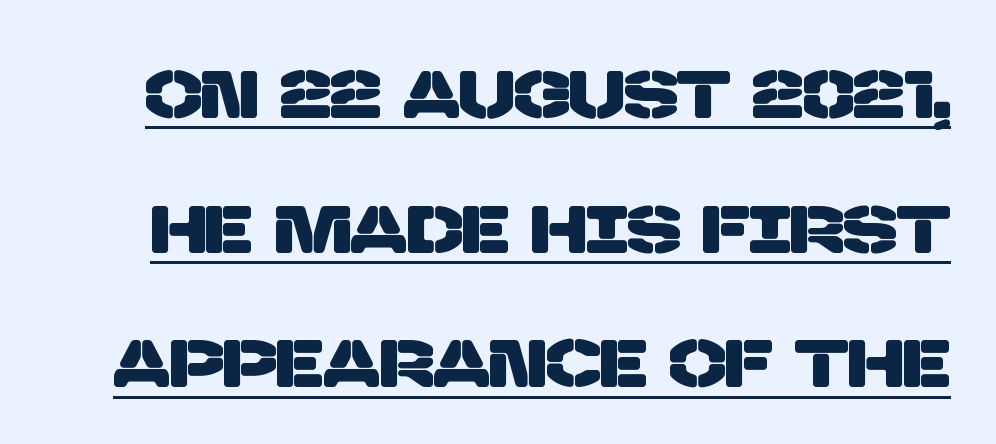
Q: Is the typeface a serif or a sans-serif typeface? A: Sans-serif.
Q: Is the text underlined? A: Yes.
Q: Is the spacing between letters normal or unusually wide? A: Normal.
Q: Is the spacing between lines tight, normal or loose? A: Loose.
Q: Width (condensed, normal, or wide)? A: Normal.
Q: Stroke contrast? A: Low.
Q: x-height? A: Large.
Q: Monospaced? A: No.
